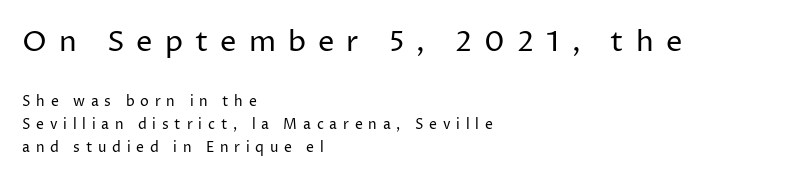
The image shows 29 px regular-weight sans-serif type, upright; set left-aligned, normal line spacing (1.63x), unusually wide letter spacing (+0.41 em), not underlined; the first (top) block is 2.07x larger; low stroke contrast and a medium x-height.
